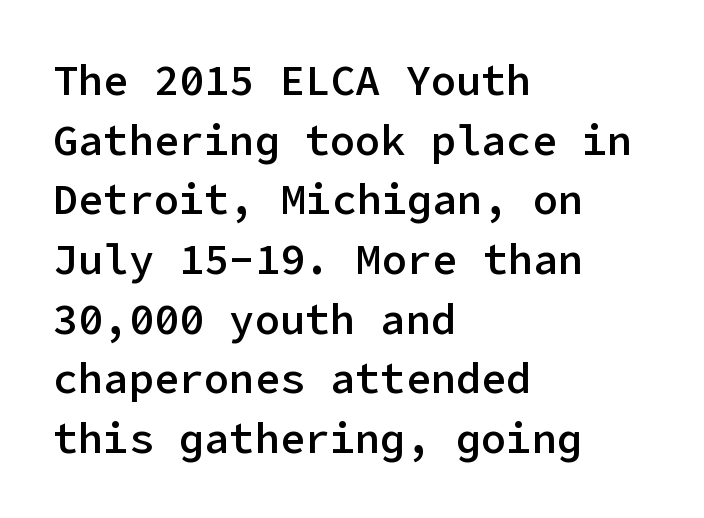
Q: Is the text bold? A: Semi-bold.
Q: Is the text italic (slanted)? A: No, it is upright.
Q: Is the typeface a serif or a sans-serif typeface? A: Sans-serif.
Q: Is the text underlined? A: No.
Q: How is the paragraph aligned? A: Left-aligned.
Q: Is the spacing between letters normal or unusually wide? A: Normal.
Q: Is the spacing between lines tight, normal or loose? A: Normal.
Q: Width (condensed, normal, or wide)? A: Normal.
Q: Stroke contrast? A: Low.
Q: x-height? A: Medium.
